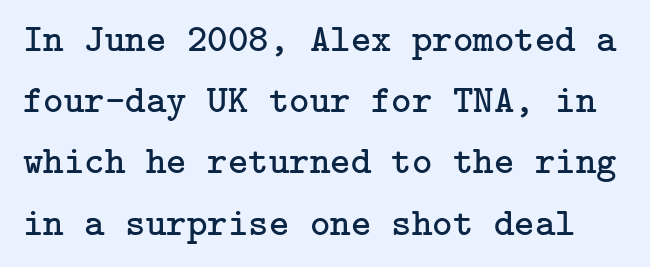
{"serif": "yes", "italic": "no", "bold": "no", "weight": "regular", "width": "normal", "stroke_contrast": "low", "x_height": "medium", "underline": "no", "line_spacing": "normal", "line_spacing_ratio": 1.57, "letter_spacing": "normal", "letter_spacing_em": 0.0, "glyph_px": 39}
